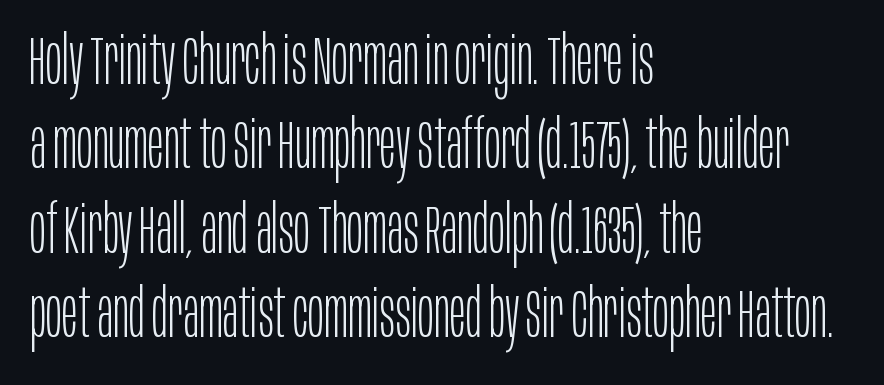
The image shows 67 px light, condensed sans-serif type, upright; set left-aligned, normal line spacing (1.26x), normal letter spacing, not underlined; low stroke contrast and a large x-height.
